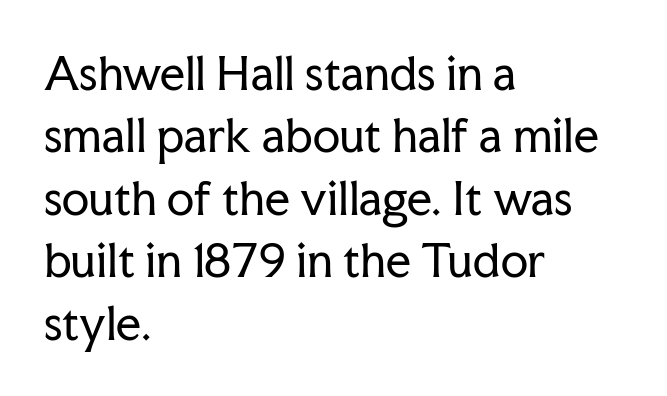
{"serif": "yes", "italic": "no", "bold": "no", "weight": "regular", "width": "normal", "stroke_contrast": "low", "x_height": "medium", "monospaced": "no", "underline": "no", "align": "left", "line_spacing": "normal", "line_spacing_ratio": 1.42, "letter_spacing": "normal", "letter_spacing_em": 0.0, "glyph_px": 44}
